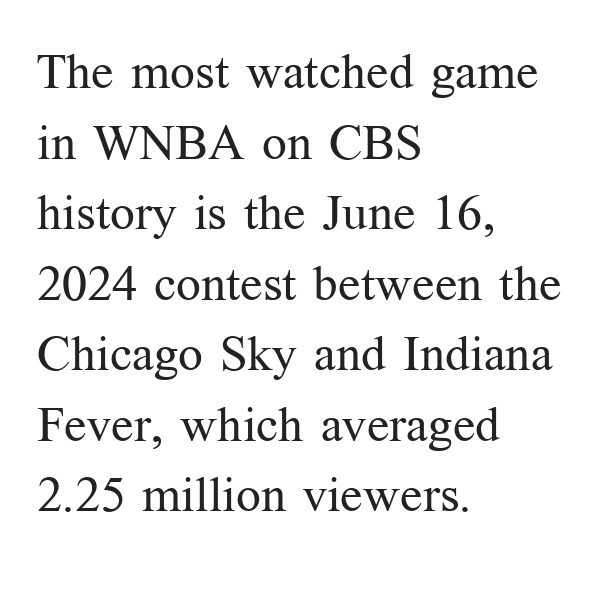
Q: Is the text bold? A: No.
Q: Is the text italic (slanted)? A: No, it is upright.
Q: Is the typeface a serif or a sans-serif typeface? A: Serif.
Q: Is the text underlined? A: No.
Q: How is the paragraph aligned? A: Left-aligned.
Q: Is the spacing between letters normal or unusually wide? A: Normal.
Q: Is the spacing between lines tight, normal or loose? A: Normal.
Q: Width (condensed, normal, or wide)? A: Normal.
Q: Stroke contrast? A: Medium.
Q: x-height? A: Medium.
Q: Monospaced? A: No.
